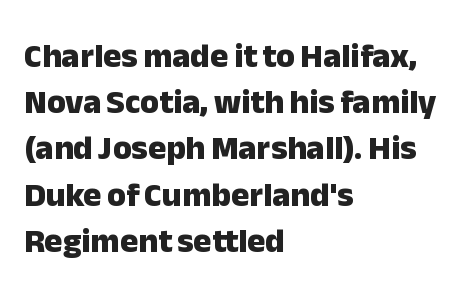
The image shows 34 px heavy sans-serif type, upright; set left-aligned, normal line spacing (1.36x), normal letter spacing, not underlined; low stroke contrast and a medium x-height.
